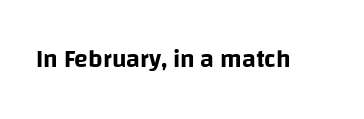
{"italic": "no", "underline": "no", "letter_spacing": "normal", "letter_spacing_em": 0.0, "glyph_px": 25}
